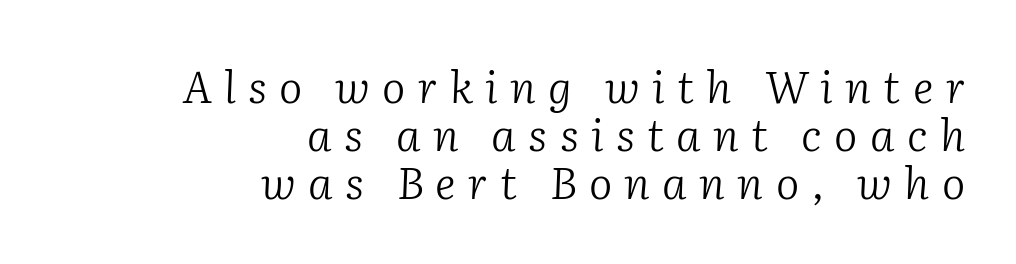
The image shows 44 px light serif type, italic (leaning right); set right-aligned, tight line spacing (1.09x), unusually wide letter spacing (+0.28 em), not underlined; low stroke contrast and a medium x-height.
